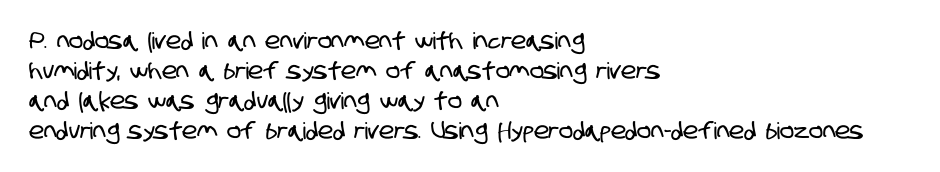
Q: Is the text underlined? A: No.
Q: How is the paragraph aligned? A: Left-aligned.
Q: Is the spacing between letters normal or unusually wide? A: Normal.
Q: Is the spacing between lines tight, normal or loose? A: Normal.
